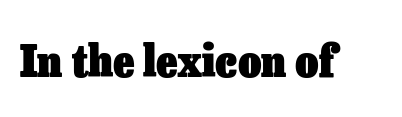
The image shows 45 px heavy type, upright; set normal letter spacing, not underlined; low stroke contrast and a medium x-height.
